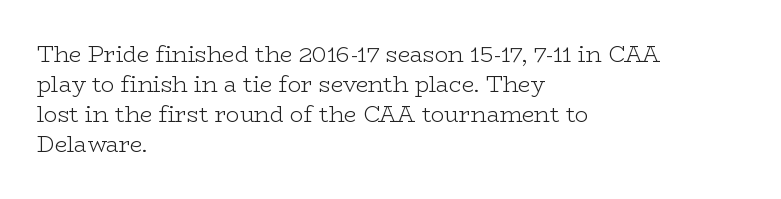
Reading down the column, the eye jumps a familiar distance to each next line. Left-aligned paragraph, ragged on the right. Check under the words: just untouched page. Nope, not italic — everything's standing straight.
